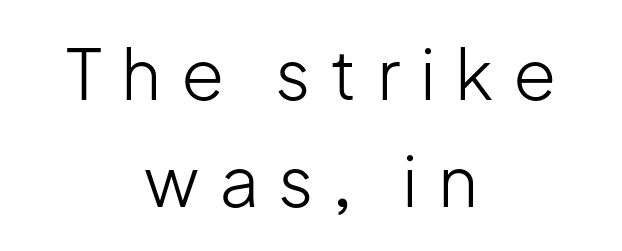
Which margin do the lines hug? Neither — every line sits in the middle. Typographically, this falls in the sans-serif category. Honestly, the letter spacing is so wide it's the main thing you notice. Unlike italic type, these characters show no tilt at all. Normally led — the rows are evenly, conventionally spaced.
